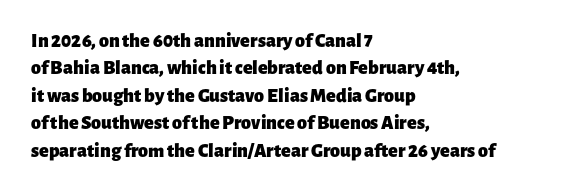
Q: Is the text bold? A: Yes.
Q: Is the text italic (slanted)? A: No, it is upright.
Q: Is the text underlined? A: No.
Q: How is the paragraph aligned? A: Left-aligned.
Q: Is the spacing between letters normal or unusually wide? A: Normal.
Q: Is the spacing between lines tight, normal or loose? A: Normal.
